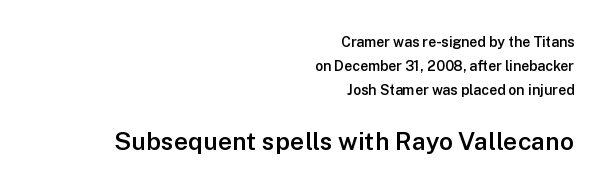
{"italic": "no", "bold": "semi", "underline": "no", "align": "right", "line_spacing_ratio": 1.73, "letter_spacing": "normal", "letter_spacing_em": 0.0, "larger_block": "second", "size_ratio": 1.79, "glyph_px": 25}
